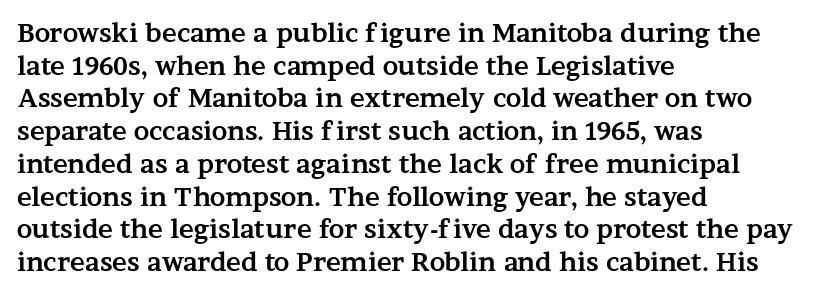
You could call the tracking neutral — neither tight nor loose. Ordinary non-slanted type is in use. Heavy, bold letterforms. Does the copy run flush right? No — it runs flush left. Regular leading.
